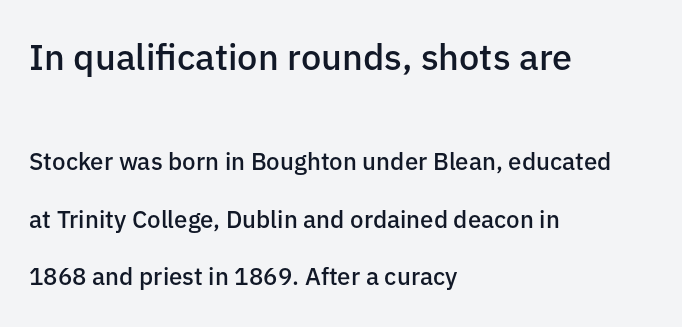
Each new line begins a long way beneath the previous one. This sample has the flowing, uneven cadence of proportional lettering. The characters look somewhat weighty, a semibold short of true bold. Style check: upright.
